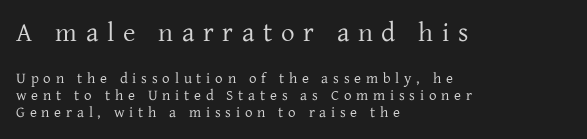
{"italic": "no", "bold": "no", "underline": "no", "align": "left", "line_spacing": "tight", "line_spacing_ratio": 1.15, "letter_spacing": "wide", "letter_spacing_em": 0.32, "larger_block": "first", "size_ratio": 1.8, "glyph_px": 27}
